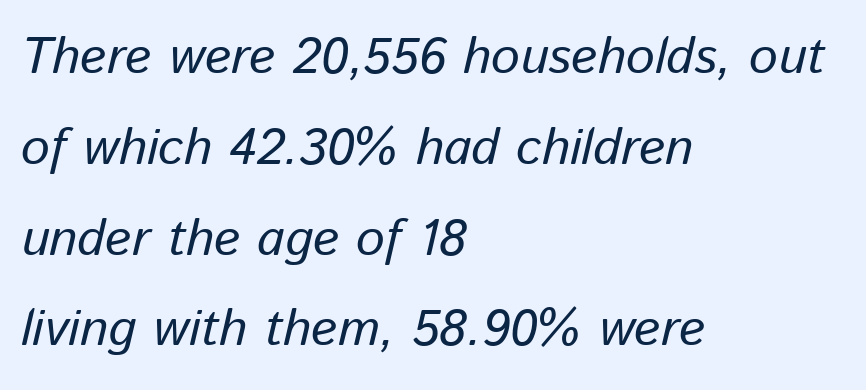
An italicized treatment has been applied to the whole sample. The letters sit at their default tracking, neither squeezed nor spread. Just letters on the line, the space beneath them empty. Think of a printed novel: that variable character pitch is what you see here. Visually the block forms a straight wall on the left and a jagged coastline on the right.
